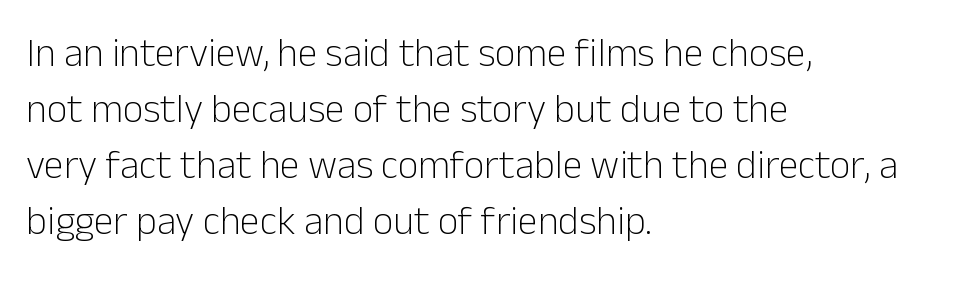
{"serif": "no", "italic": "no", "bold": "no", "weight": "light", "width": "normal", "stroke_contrast": "low", "x_height": "medium", "monospaced": "no", "underline": "no", "align": "left", "line_spacing": "normal", "line_spacing_ratio": 1.4, "letter_spacing": "normal", "letter_spacing_em": 0.0, "glyph_px": 40}
